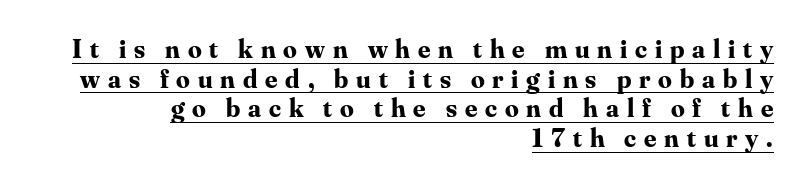
The image shows 27 px bold type, upright; set right-aligned, tight line spacing (1.1x), unusually wide letter spacing (+0.29 em), underlined.
